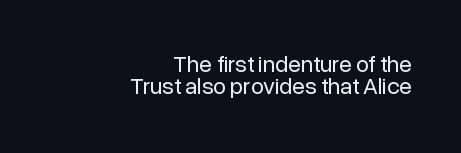
Tightly led — the rows are bunched. Letter spacing: default. The paragraph has a hard right edge and a soft left edge. Think standard paragraph weight, or any step lighter than that.
